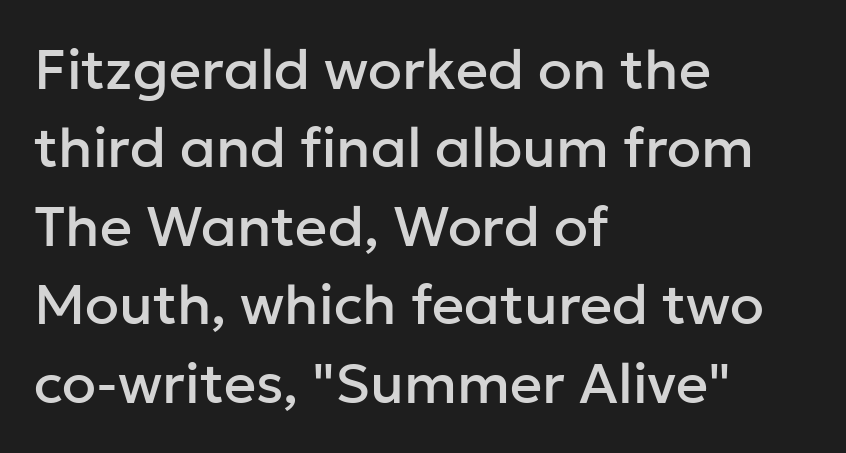
Nope, not italic — everything's standing straight. The foot of each line stays bare and open. Each letter keeps its own natural width here, so spacing adapts to shape. Caption: standard tracking, unaltered.
